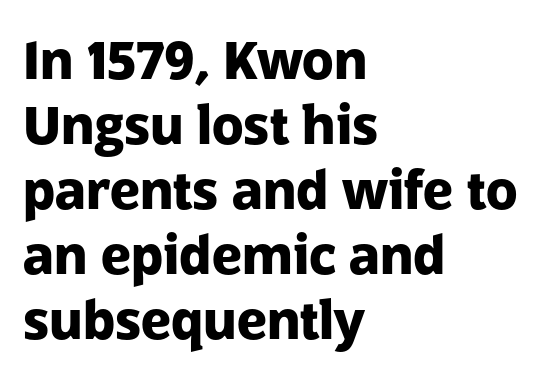
The image shows 52 px heavy sans-serif type, upright; set left-aligned, normal line spacing (1.25x), normal letter spacing, not underlined; low stroke contrast and a medium x-height.
